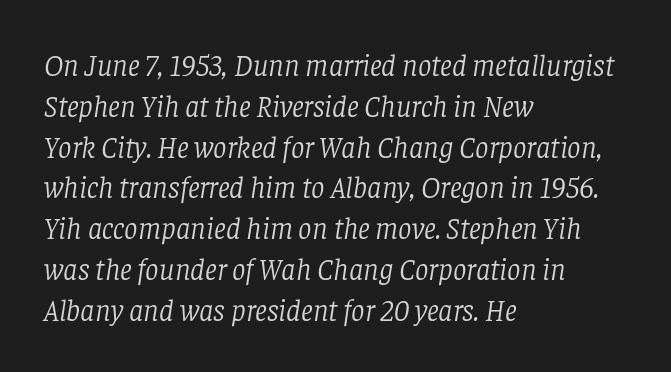
The image shows 30 px light serif type, italic (leaning right); set left-aligned, normal line spacing (1.36x), normal letter spacing, not underlined; low stroke contrast and a large x-height.
